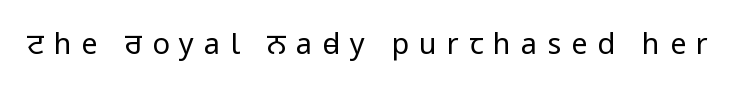
The image shows 29 px regular-weight, condensed sans-serif type, upright; set unusually wide letter spacing (+0.34 em), not underlined; low stroke contrast.
